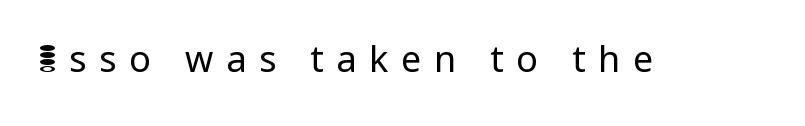
{"serif": "no", "italic": "no", "bold": "no", "weight": "regular", "width": "normal", "stroke_contrast": "low", "x_height": "medium", "monospaced": "no", "underline": "no", "letter_spacing": "wide", "letter_spacing_em": 0.35, "glyph_px": 36}
